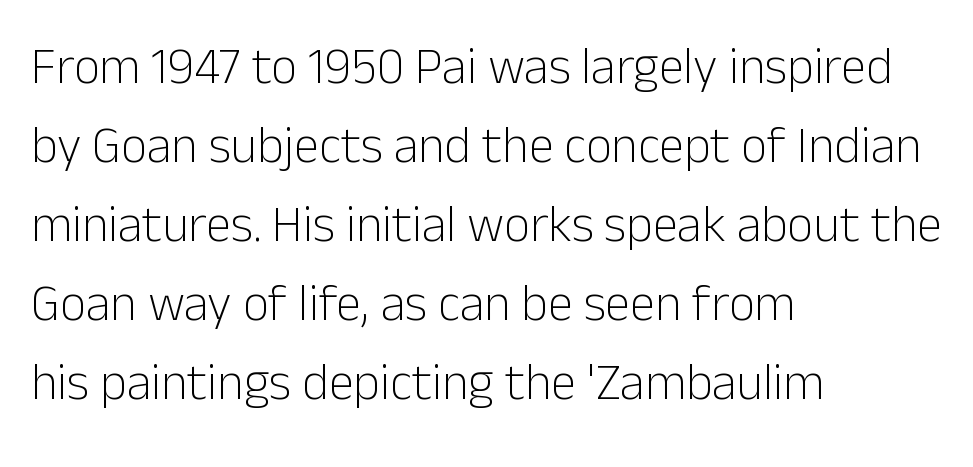
The letters advance in unequal steps, a hallmark of proportional type. Evenly set lines give the paragraph a standard silhouette. To sum up the face: it is a sans, with no serifs. Any mark beneath the type? The region is blank. The typesetter chose a ragged-right arrangement here. In terms of posture, this sample is upright.
